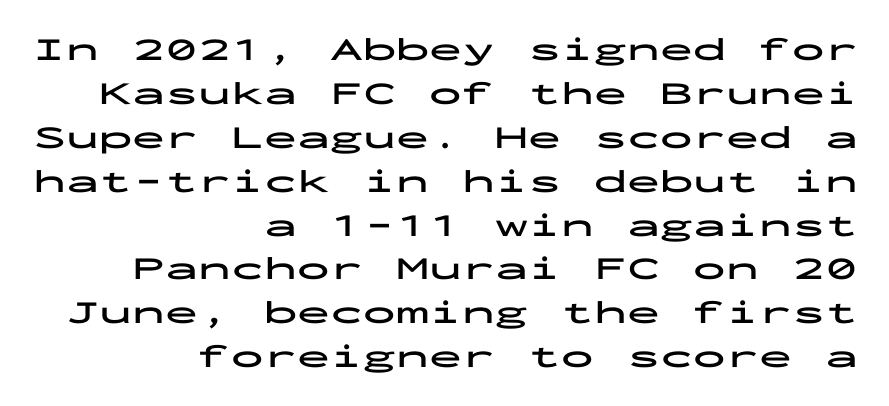
Caption: bold face, heavy strokes. This sample keeps an unexceptional amount of space between lines. You could call the tracking neutral — neither tight nor loose. A clean baseline with only descenders dipping below it. Is there any slant? The stems are plumb.
